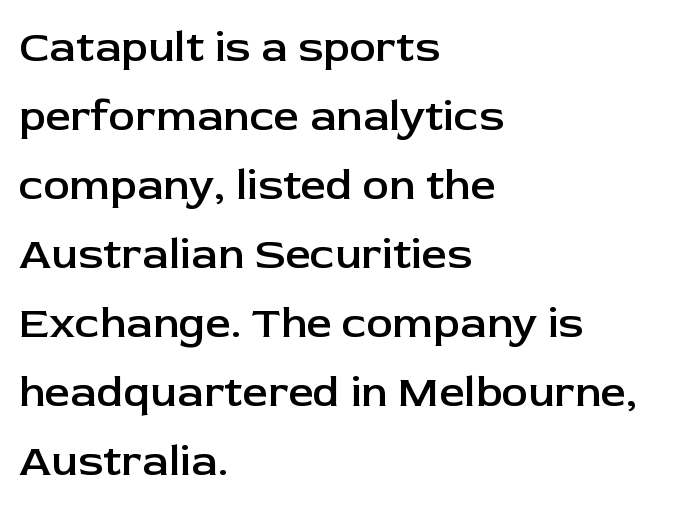
The image shows 44 px semibold sans-serif type, upright; set left-aligned, normal line spacing (1.57x), normal letter spacing, not underlined; low stroke contrast and a medium x-height.
